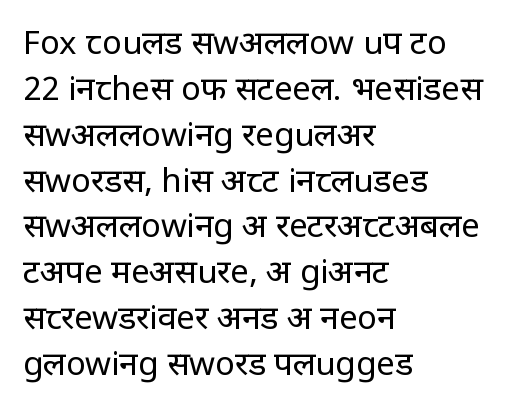
Letter spacing: default. The strip under each line holds only bare page. Baseline-to-baseline distance is the conventional proportion of letter height. Varying glyph widths throughout — classic text-font behaviour. Unlike a traditional serif, this face leaves its strokes unadorned.
